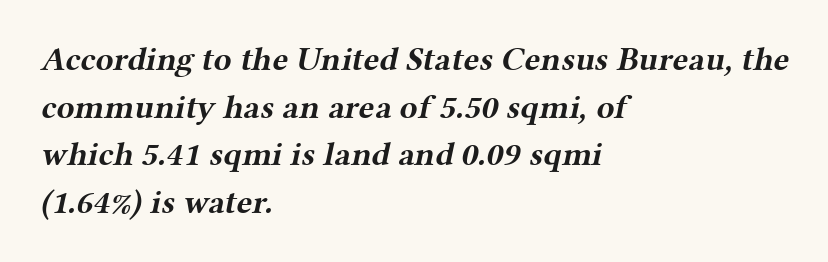
Q: Is the text bold? A: Yes.
Q: Is the typeface a serif or a sans-serif typeface? A: Serif.
Q: Is the text underlined? A: No.
Q: How is the paragraph aligned? A: Left-aligned.
Q: Is the spacing between letters normal or unusually wide? A: Normal.
Q: Is the spacing between lines tight, normal or loose? A: Normal.
Q: Width (condensed, normal, or wide)? A: Wide.
Q: Stroke contrast? A: Medium.
Q: x-height? A: Medium.
Q: Monospaced? A: No.
